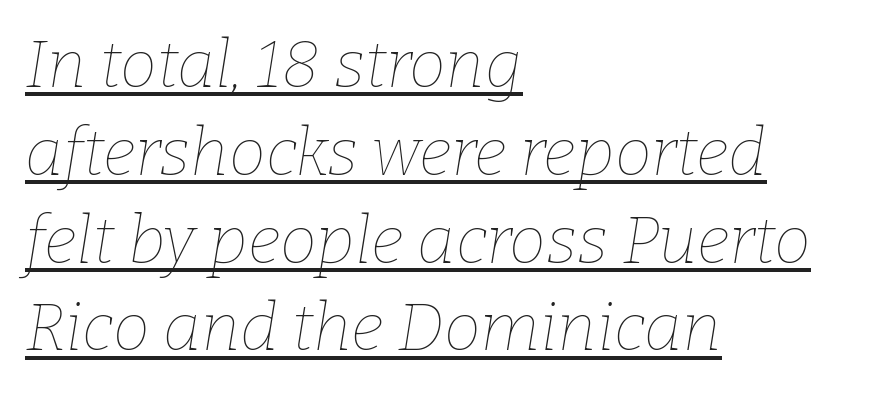
Rows of type keep a routine distance in the vertical direction. The ragged edge is on the right, which tells us the setting is flush left. Yep, that's italic — everything's leaning. The face used here appears with an underline applied. Looks like regular typesetting: each glyph gets only the width it needs.
